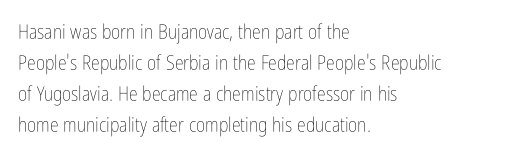
{"italic": "no", "bold": "no", "underline": "no", "align": "left", "line_spacing": "normal", "line_spacing_ratio": 1.55, "letter_spacing": "normal", "letter_spacing_em": 0.0, "glyph_px": 20}
